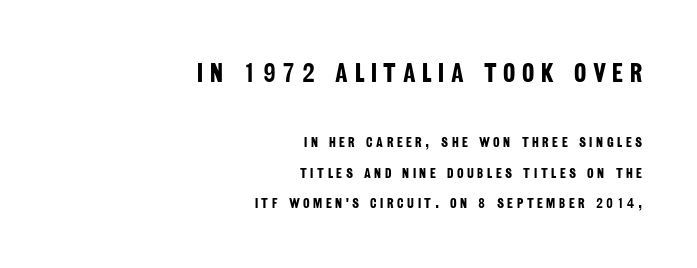
This rendering uses right alignment, leaving the left contour irregular. Leading: increased. In terms of letterspacing, this is a distinctly airy, spread setting. Typesetter's note: full bold, strokes at maximum text heaviness. The initial chunk of copy outweighs the following chunk in type size.
